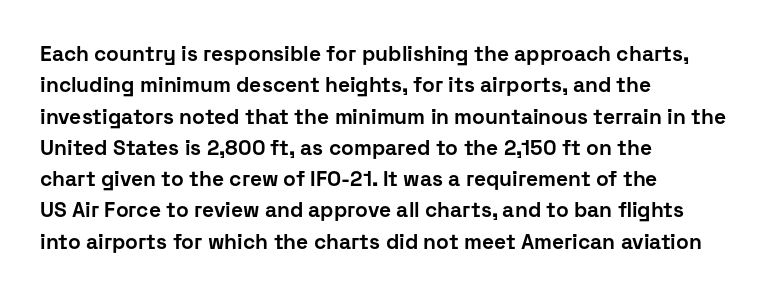
The image shows 21 px bold type, upright; set left-aligned, normal line spacing (1.49x), normal letter spacing, not underlined.
